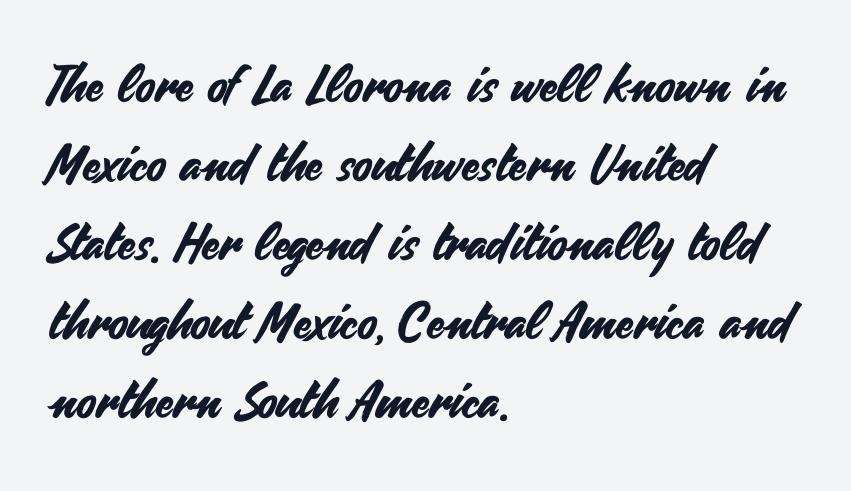
The words here are not underlined. Glyph-to-glyph distance matches everyday printed text. Layout note: lines flush left. Compared with typical paragraphs, the rows here are spaced about the same. Proportional: the letters do not fall into vertical columns.
